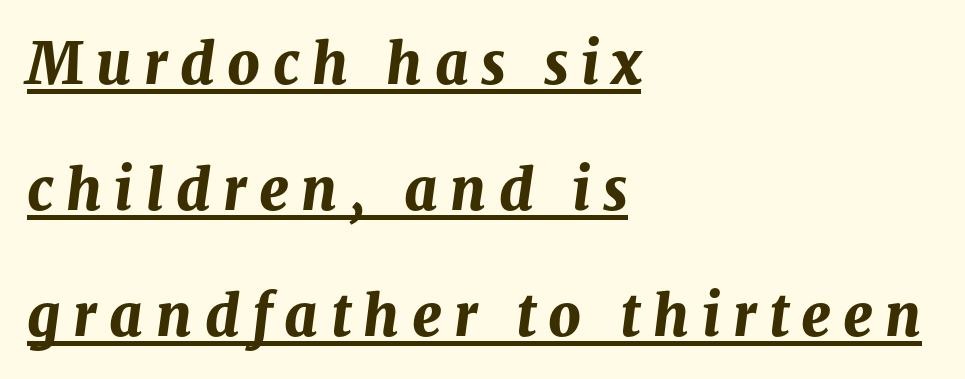
Think of a printed novel: that variable character pitch is what you see here. Every word sits above its own underline. In terms of leading, this rendering errs on the spacious side. Designer's note — italics engaged.
